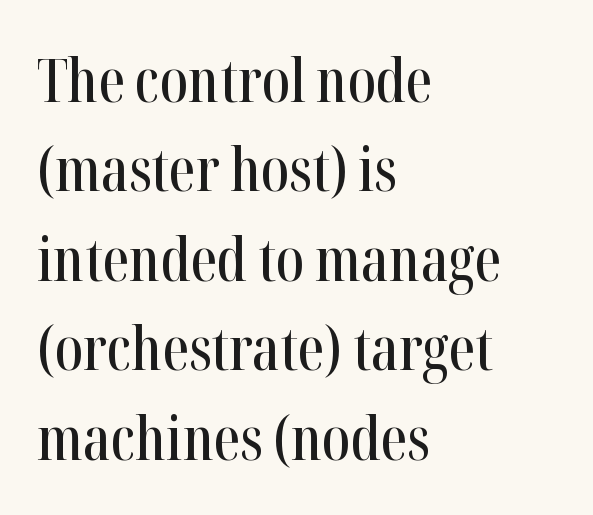
{"serif": "yes", "italic": "no", "width": "condensed", "stroke_contrast": "high", "x_height": "medium", "monospaced": "no", "underline": "no", "align": "left", "line_spacing": "normal", "line_spacing_ratio": 1.49, "letter_spacing": "normal", "letter_spacing_em": 0.0, "glyph_px": 60}
